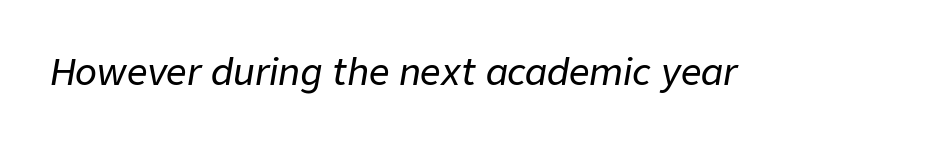
{"italic": "yes", "lean": "right", "slant_degrees": 9, "width": "normal", "stroke_contrast": "low", "x_height": "medium", "monospaced": "no", "underline": "no", "letter_spacing": "normal", "letter_spacing_em": 0.0, "glyph_px": 36}
